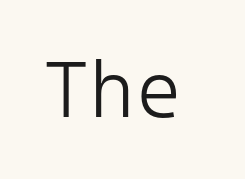
The image shows 79 px light sans-serif type, upright, monospaced; set normal letter spacing, not underlined; low stroke contrast and a medium x-height.
